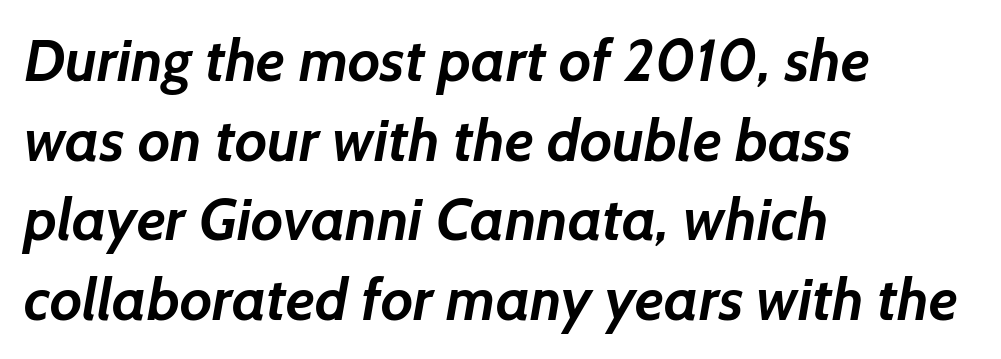
Glyph-to-glyph distance matches everyday printed text. Alignment: flush left. Line spacing here is normal. Students, this is bold: see how much ink each stroke carries. The foot of each line stays bare and open. Character widths vary here, with narrow letters taking less room than wide ones.
